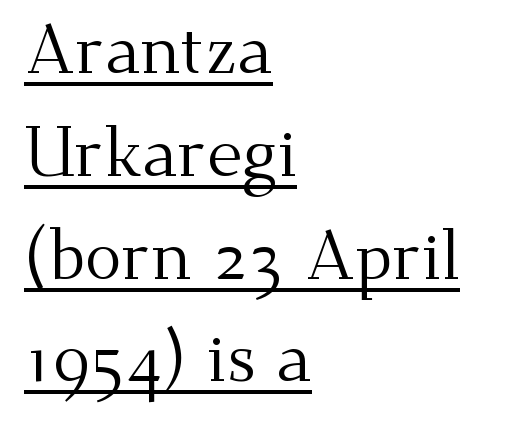
Q: Is the text bold? A: No.
Q: Is the text italic (slanted)? A: No, it is upright.
Q: Is the typeface a serif or a sans-serif typeface? A: Serif.
Q: Is the text underlined? A: Yes.
Q: How is the paragraph aligned? A: Left-aligned.
Q: Is the spacing between letters normal or unusually wide? A: Normal.
Q: Is the spacing between lines tight, normal or loose? A: Normal.
Q: Width (condensed, normal, or wide)? A: Normal.
Q: Stroke contrast? A: Medium.
Q: x-height? A: Small.
Q: Monospaced? A: No.
